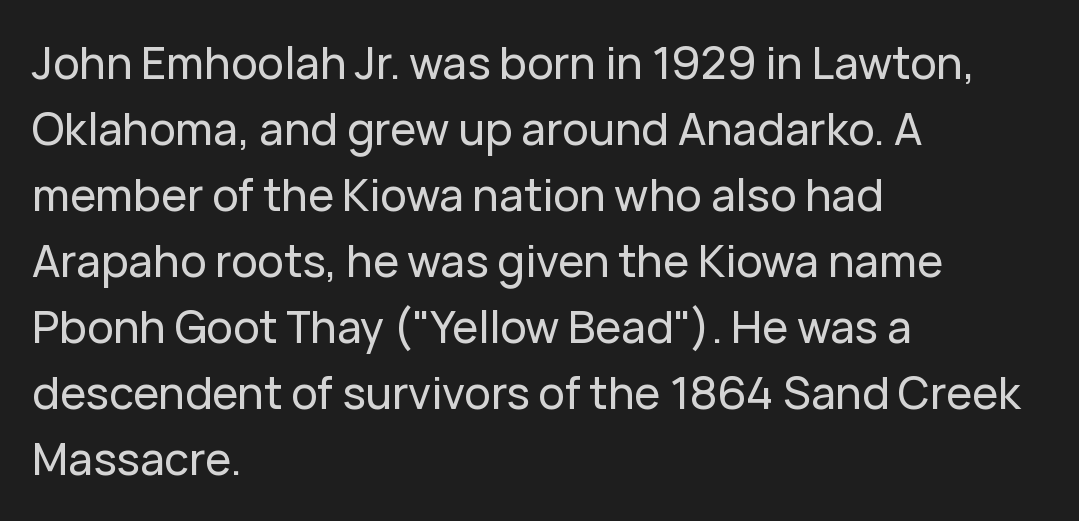
Q: Is the text italic (slanted)? A: No, it is upright.
Q: Is the typeface a serif or a sans-serif typeface? A: Sans-serif.
Q: Is the text underlined? A: No.
Q: How is the paragraph aligned? A: Left-aligned.
Q: Is the spacing between letters normal or unusually wide? A: Normal.
Q: Is the spacing between lines tight, normal or loose? A: Normal.
Q: Width (condensed, normal, or wide)? A: Normal.
Q: Stroke contrast? A: Low.
Q: x-height? A: Medium.
Q: Monospaced? A: No.
